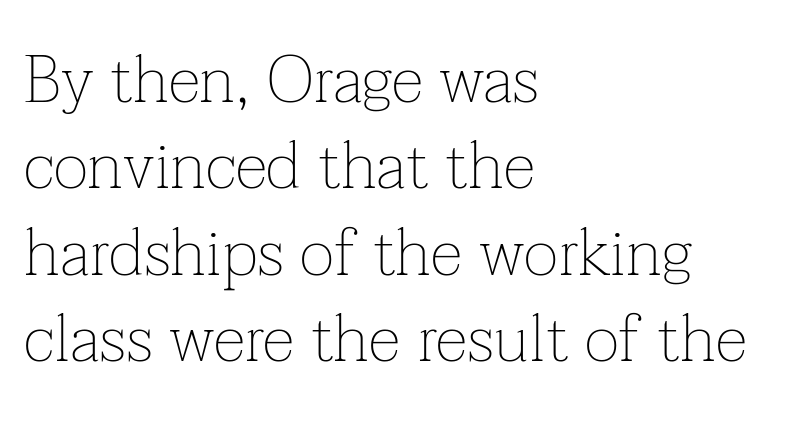
{"serif": "yes", "italic": "no", "bold": "no", "weight": "thin", "width": "normal", "stroke_contrast": "low", "x_height": "medium", "monospaced": "no", "underline": "no", "align": "left", "line_spacing": "normal", "line_spacing_ratio": 1.31, "letter_spacing": "normal", "letter_spacing_em": 0.0, "glyph_px": 66}
